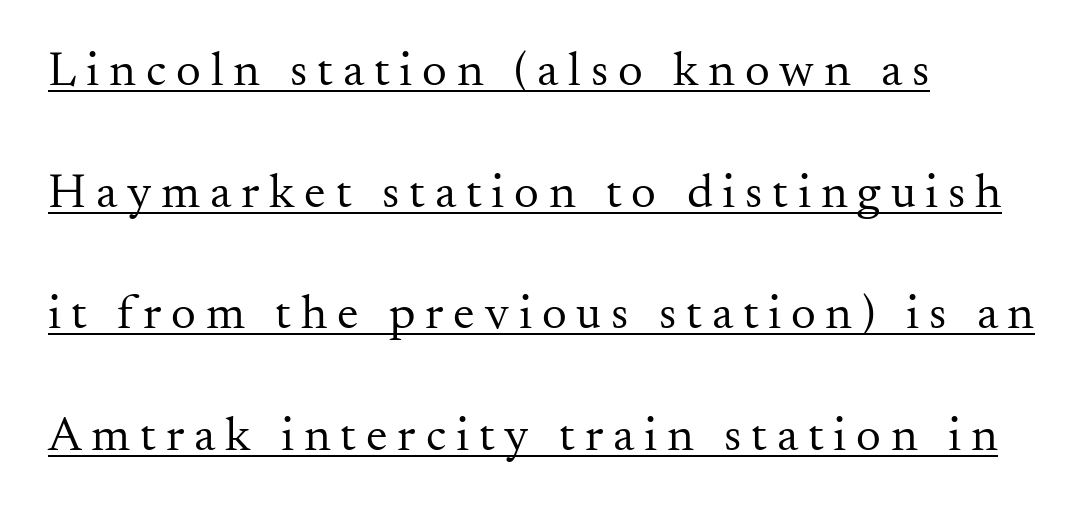
{"serif": "yes", "italic": "no", "bold": "no", "weight": "regular", "width": "normal", "stroke_contrast": "medium", "x_height": "small", "monospaced": "no", "underline": "yes", "align": "left", "line_spacing": "loose", "line_spacing_ratio": 2.48, "letter_spacing": "wide", "letter_spacing_em": 0.2, "glyph_px": 49}
